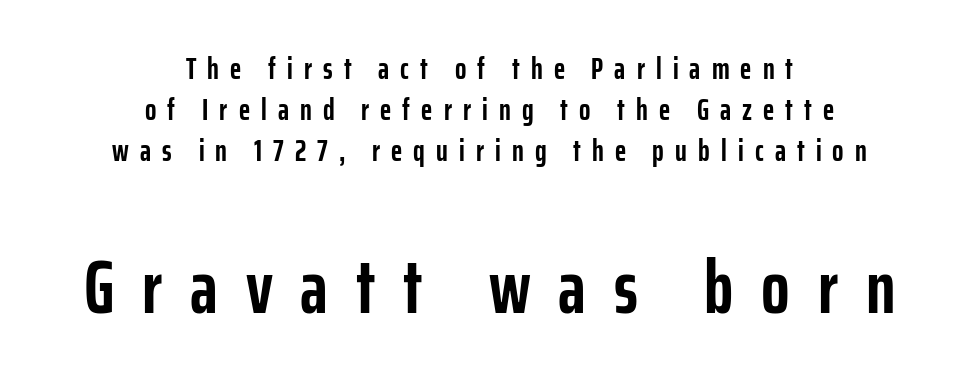
The image shows 75 px semibold, condensed sans-serif type, upright; set centered, normal line spacing (1.37x), unusually wide letter spacing (+0.37 em), not underlined; the second (bottom) block is 2.5x larger; low stroke contrast and a medium x-height.
